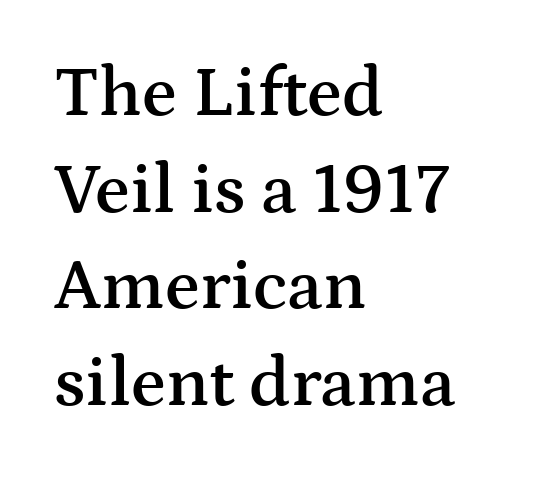
{"serif": "yes", "italic": "no", "bold": "semi", "weight": "semibold", "width": "wide", "stroke_contrast": "medium", "x_height": "medium", "monospaced": "no", "underline": "no", "align": "left", "line_spacing": "normal", "line_spacing_ratio": 1.36, "letter_spacing": "normal", "letter_spacing_em": 0.0, "glyph_px": 71}
